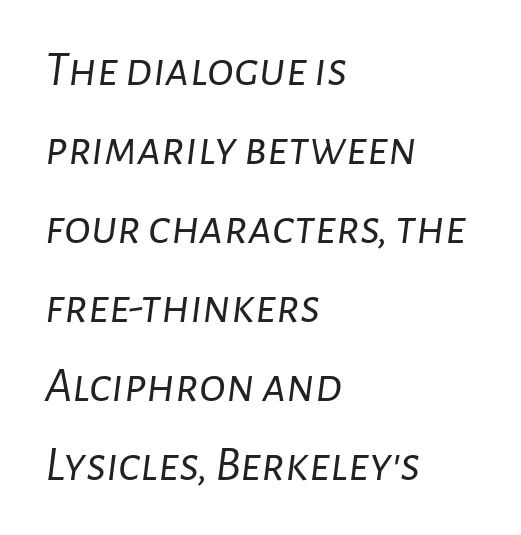
Q: Is the text bold? A: No.
Q: Is the text italic (slanted)? A: Yes, it leans right by about 7 degrees.
Q: Is the text underlined? A: No.
Q: How is the paragraph aligned? A: Left-aligned.
Q: Is the spacing between letters normal or unusually wide? A: Normal.
Q: Is the spacing between lines tight, normal or loose? A: Normal.
Q: Width (condensed, normal, or wide)? A: Normal.
Q: Stroke contrast? A: Low.
Q: x-height? A: Medium.
Q: Monospaced? A: No.
